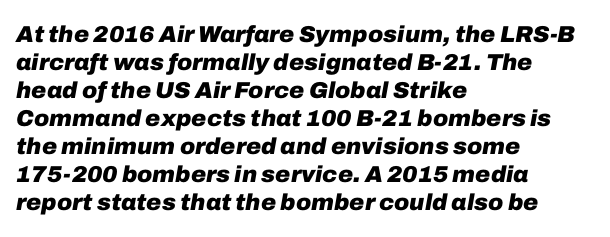
The image shows 23 px bold type, italic (leaning right); set left-aligned, line spacing 1.22x, normal letter spacing, not underlined.
